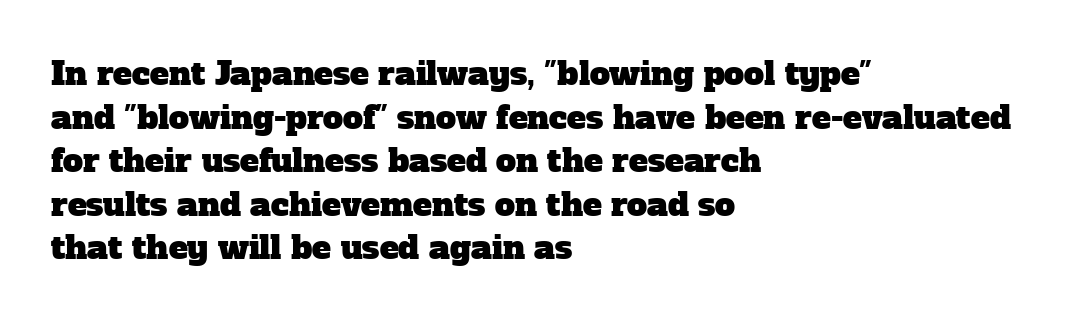
{"serif": "yes", "width": "normal", "stroke_contrast": "low", "x_height": "medium", "monospaced": "no", "underline": "no", "align": "left", "line_spacing": "normal", "line_spacing_ratio": 1.36, "letter_spacing": "normal", "letter_spacing_em": 0.0, "glyph_px": 32}
